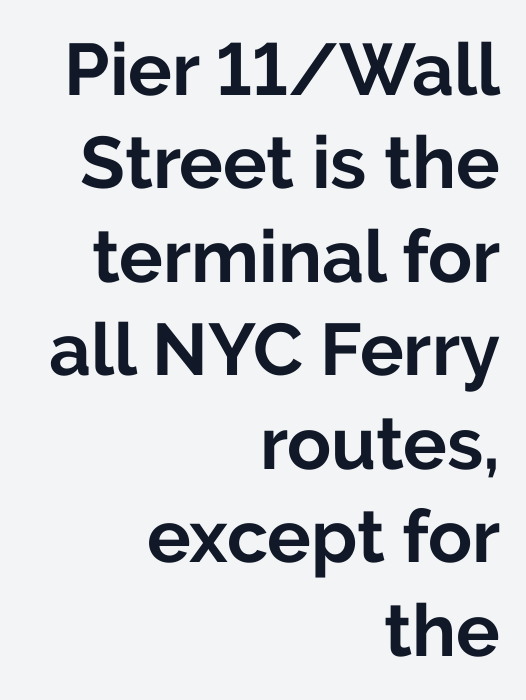
The image shows 73 px bold sans-serif type, upright; set right-aligned, normal line spacing (1.28x), normal letter spacing, not underlined; low stroke contrast and a medium x-height.
